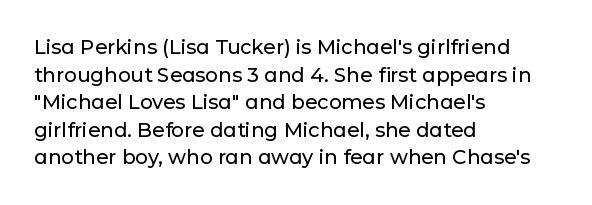
Q: Is the text italic (slanted)? A: No, it is upright.
Q: Is the text underlined? A: No.
Q: How is the paragraph aligned? A: Left-aligned.
Q: Is the spacing between letters normal or unusually wide? A: Normal.
Q: Is the spacing between lines tight, normal or loose? A: Normal.
